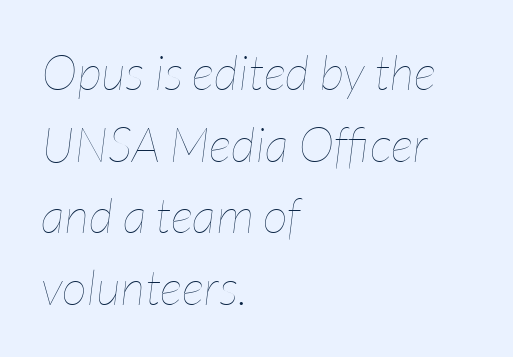
The image shows 49 px thin, condensed type, italic (leaning right); set left-aligned, normal line spacing (1.46x), normal letter spacing, not underlined; low stroke contrast and a medium x-height.
